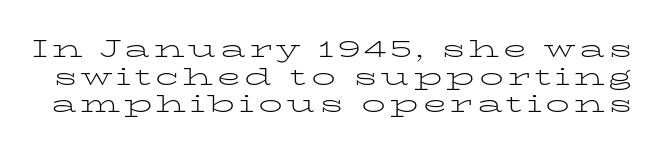
Regarding leading, the lines here are crowded together. This rendering features lettering with no underline. The cut favours lightness, reaching ordinary text weight at its darkest. You can tell it's not italic because the verticals are truly vertical.
